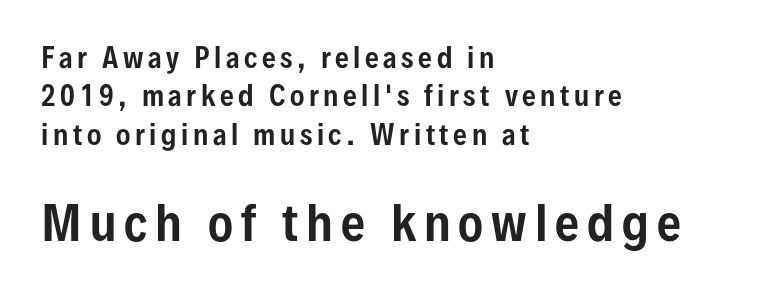
{"serif": "no", "italic": "no", "width": "condensed", "stroke_contrast": "low", "x_height": "medium", "monospaced": "no", "underline": "no", "align": "left", "line_spacing": "normal", "line_spacing_ratio": 1.42, "larger_block": "second", "size_ratio": 1.74, "glyph_px": 47}
